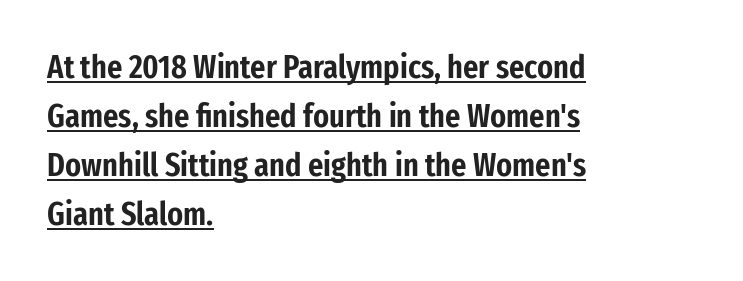
The image shows 33 px condensed sans-serif type, upright; set left-aligned, normal line spacing (1.48x), normal letter spacing, underlined; low stroke contrast and a medium x-height.
